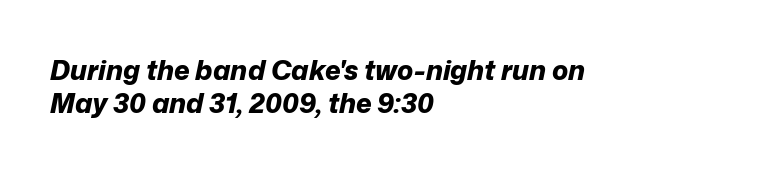
Q: Is the text bold? A: Yes.
Q: Is the text italic (slanted)? A: Yes, it leans right by about 12 degrees.
Q: Is the text underlined? A: No.
Q: How is the paragraph aligned? A: Left-aligned.
Q: Is the spacing between letters normal or unusually wide? A: Normal.
